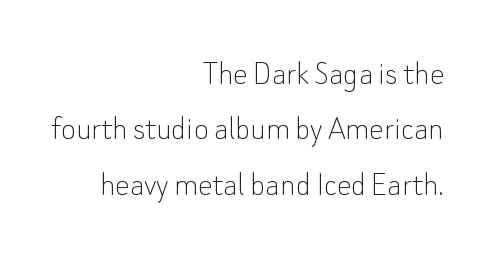
Notice how descenders clear the ascenders below comfortably — that's standard leading. Characters follow at the spacing the type designer built in. A sans-serif font was chosen for this passage. The foot of each line stays bare and open.
